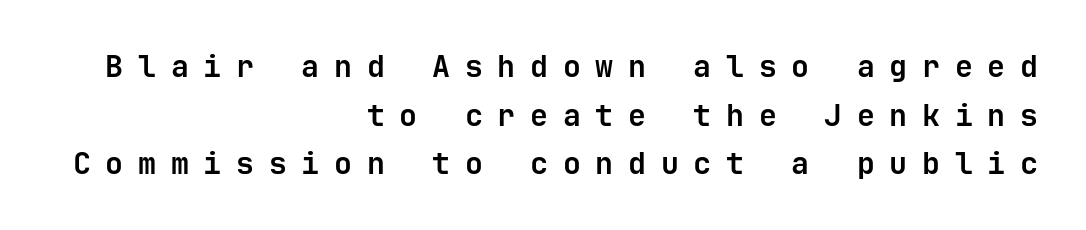
{"serif": "no", "italic": "no", "bold": "yes", "weight": "semibold", "width": "normal", "stroke_contrast": "low", "x_height": "medium", "underline": "no", "align": "right", "line_spacing": "normal", "line_spacing_ratio": 1.62, "letter_spacing": "wide", "letter_spacing_em": 0.49, "glyph_px": 30}
